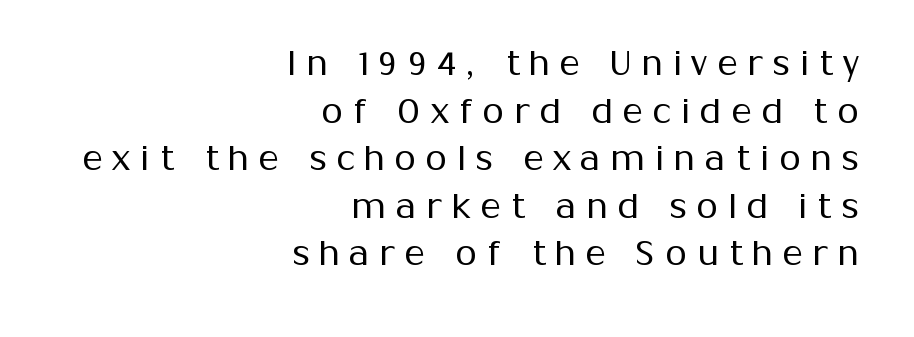
{"serif": "no", "italic": "no", "bold": "no", "weight": "regular", "width": "normal", "stroke_contrast": "medium", "x_height": "medium", "monospaced": "no", "underline": "no", "align": "right", "line_spacing": "normal", "line_spacing_ratio": 1.36, "letter_spacing": "wide", "letter_spacing_em": 0.28, "glyph_px": 35}
